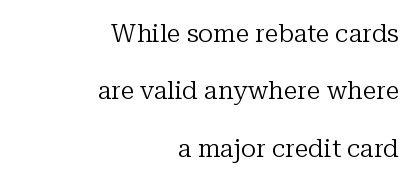
Q: Is the text bold? A: No.
Q: Is the text italic (slanted)? A: No, it is upright.
Q: Is the text underlined? A: No.
Q: How is the paragraph aligned? A: Right-aligned.
Q: Is the spacing between letters normal or unusually wide? A: Normal.
Q: Is the spacing between lines tight, normal or loose? A: Loose.
